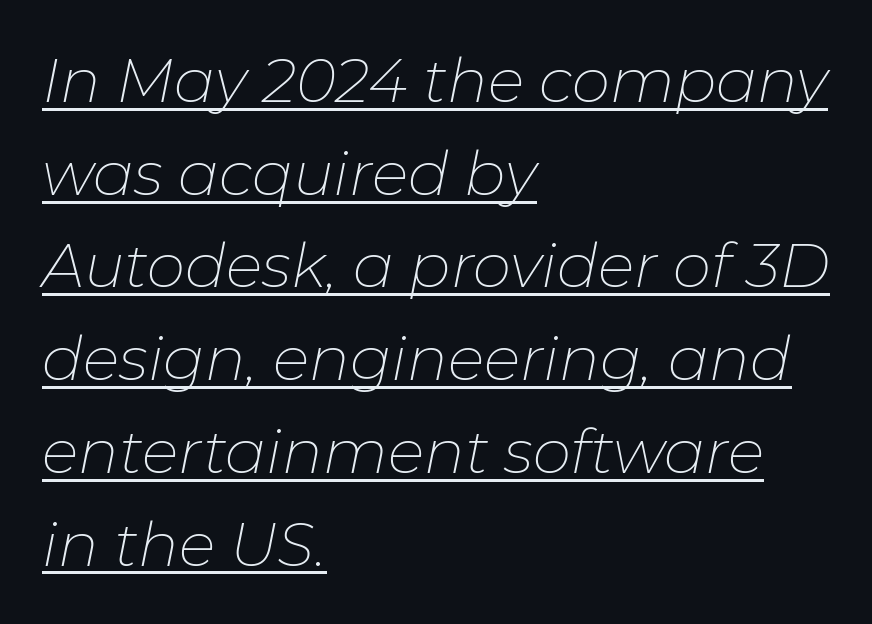
The image shows 61 px thin type, italic (leaning right); set left-aligned, normal line spacing (1.52x), normal letter spacing, underlined; low stroke contrast and a medium x-height.
